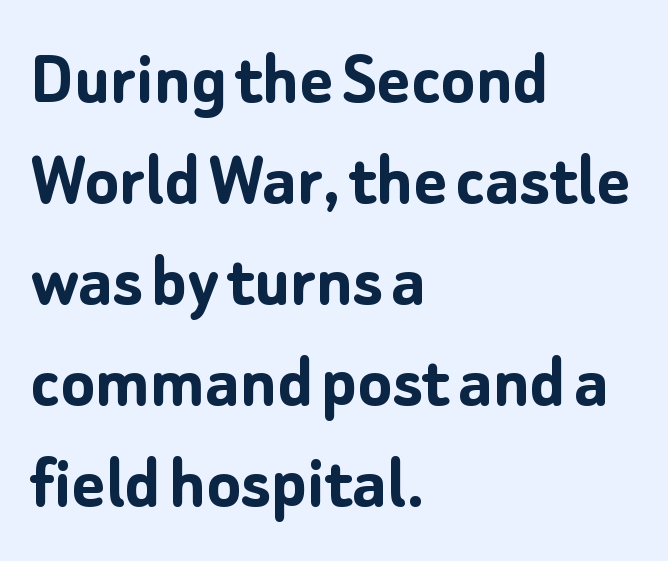
A full-strength bold gives these letters their thick strokes. A bare baseline throughout the passage. Does the leading feel generous? No, just average. The line texture is even and compact thanks to regular tracking. Posture: upright roman.
